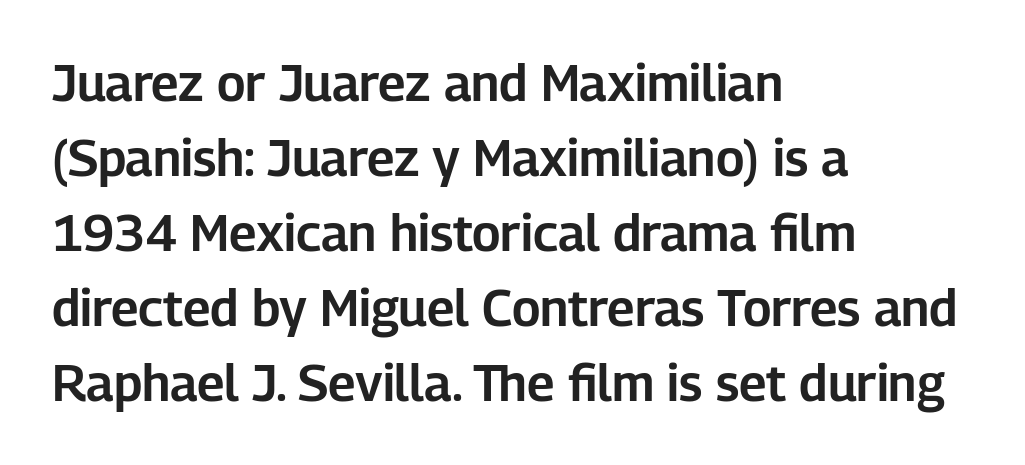
{"serif": "no", "italic": "no", "width": "normal", "stroke_contrast": "low", "x_height": "medium", "monospaced": "no", "underline": "no", "align": "left", "line_spacing": "normal", "line_spacing_ratio": 1.5, "letter_spacing": "normal", "letter_spacing_em": 0.0, "glyph_px": 50}
